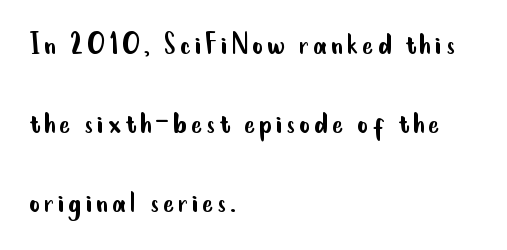
The image shows 33 px regular-weight, condensed sans-serif type, upright; set left-aligned, loose line spacing (2.39x), not underlined; low stroke contrast and a small x-height.
